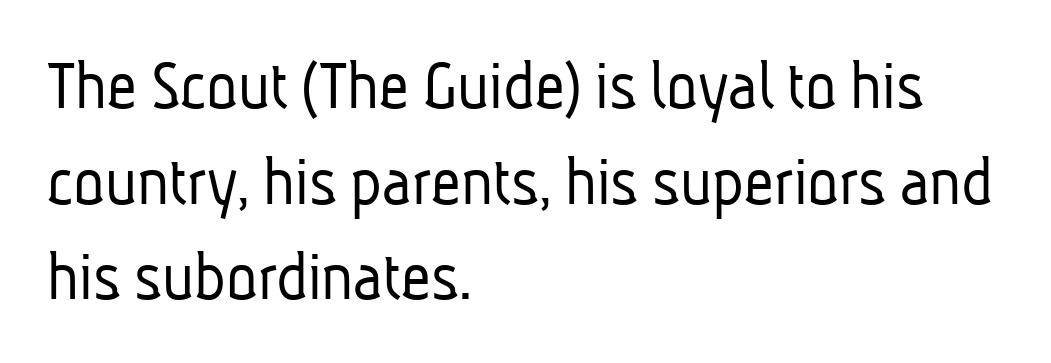
Q: Is the text bold? A: No.
Q: Is the typeface a serif or a sans-serif typeface? A: Sans-serif.
Q: Is the text underlined? A: No.
Q: How is the paragraph aligned? A: Left-aligned.
Q: Is the spacing between letters normal or unusually wide? A: Normal.
Q: Is the spacing between lines tight, normal or loose? A: Normal.
Q: Width (condensed, normal, or wide)? A: Condensed.
Q: Stroke contrast? A: Low.
Q: x-height? A: Medium.
Q: Monospaced? A: No.
